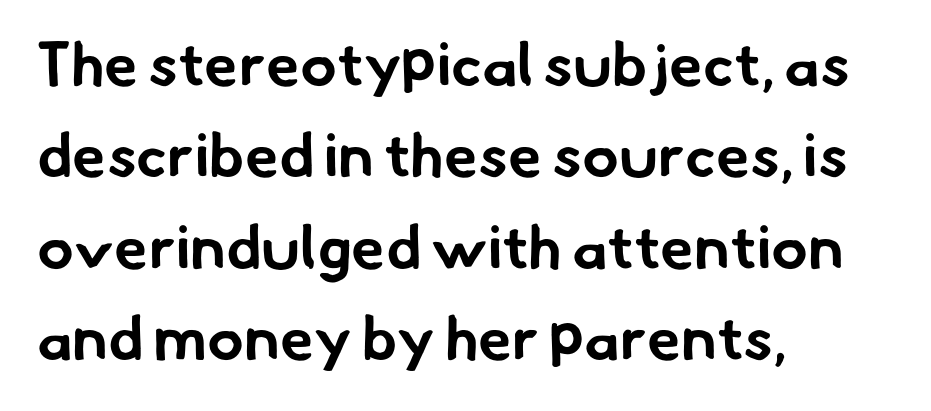
{"serif": "no", "bold": "yes", "weight": "bold", "width": "normal", "stroke_contrast": "low", "x_height": "small", "monospaced": "no", "underline": "no", "align": "left", "line_spacing": "normal", "line_spacing_ratio": 1.5, "letter_spacing": "normal", "letter_spacing_em": 0.0, "glyph_px": 61}
